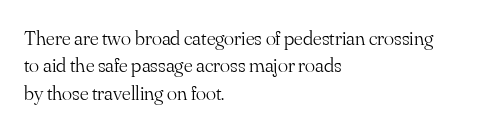
Reading down the block, your eye returns to a fixed left position each line. The weight tops out at a normal text grade. Interline gaps are of average width in this sample. The letters sit at their default tracking, neither squeezed nor spread.
